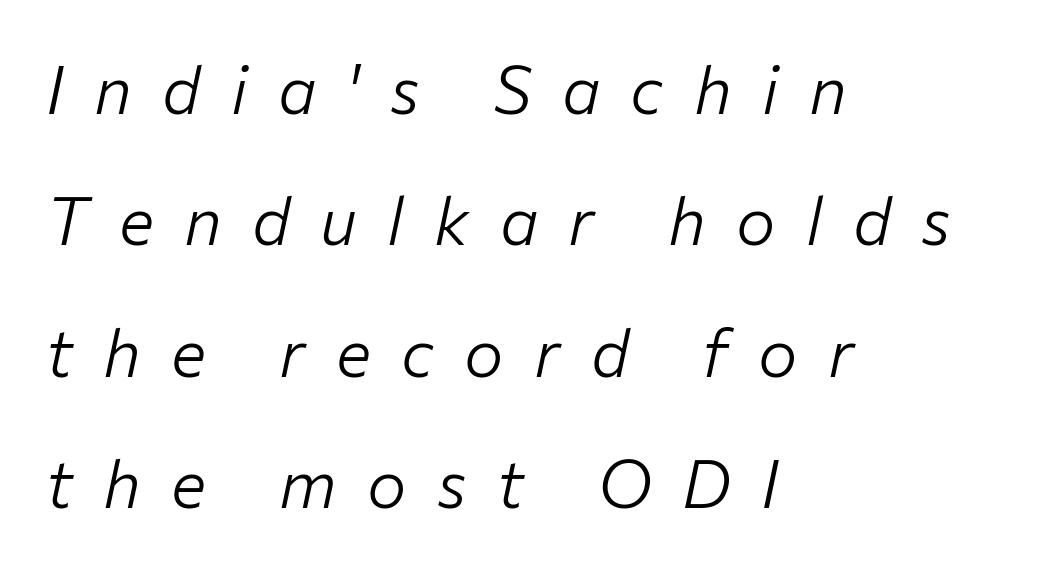
Q: Is the text bold? A: No.
Q: Is the text italic (slanted)? A: Yes, it leans right by about 12 degrees.
Q: Is the text underlined? A: No.
Q: How is the paragraph aligned? A: Left-aligned.
Q: Is the spacing between letters normal or unusually wide? A: Unusually wide.
Q: Is the spacing between lines tight, normal or loose? A: Loose.
Q: Width (condensed, normal, or wide)? A: Normal.
Q: Stroke contrast? A: Low.
Q: x-height? A: Medium.
Q: Monospaced? A: No.
